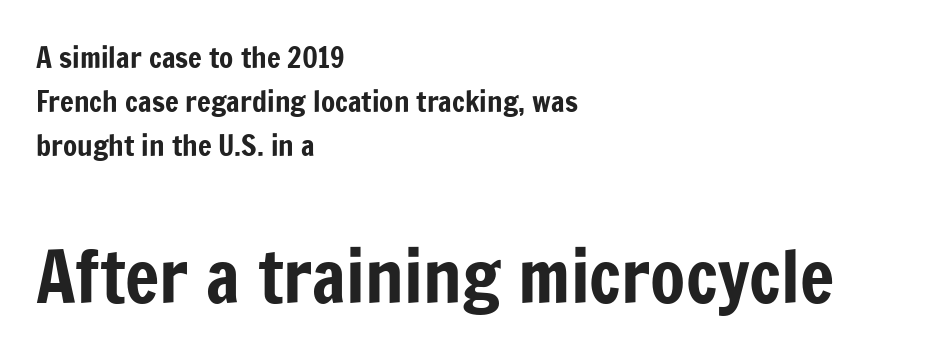
The image shows 72 px condensed sans-serif type, upright; set left-aligned, normal line spacing (1.52x), normal letter spacing, not underlined; the second (bottom) block is 2.48x larger; low stroke contrast and a medium x-height.
